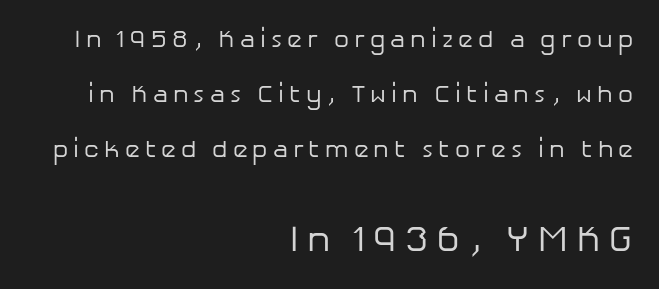
Q: Is the text bold? A: No.
Q: Is the text italic (slanted)? A: No, it is upright.
Q: Is the typeface a serif or a sans-serif typeface? A: Sans-serif.
Q: Is the text underlined? A: No.
Q: How is the paragraph aligned? A: Right-aligned.
Q: Is the spacing between letters normal or unusually wide? A: Unusually wide.
Q: Is the spacing between lines tight, normal or loose? A: Loose.
Q: Which block of text is set in a larger size, the first (top) or the second (bottom)? A: The second (bottom) one.
Q: Width (condensed, normal, or wide)? A: Normal.
Q: Stroke contrast? A: Low.
Q: x-height? A: Medium.
Q: Monospaced? A: No.
